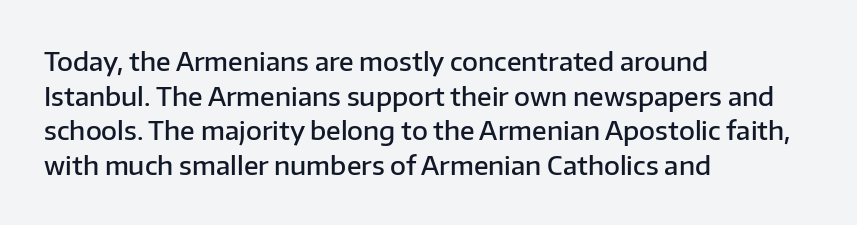
The image shows 26 px text type, upright; set left-aligned, normal line spacing (1.33x), normal letter spacing, not underlined.
